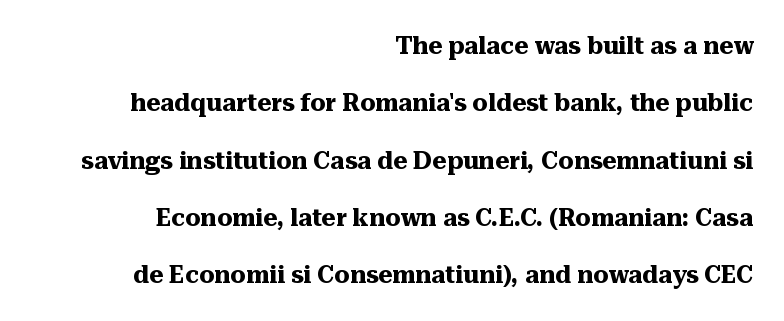
{"italic": "no", "bold": "yes", "underline": "no", "align": "right", "line_spacing": "loose", "line_spacing_ratio": 2.39, "letter_spacing": "normal", "letter_spacing_em": 0.0, "glyph_px": 24}
